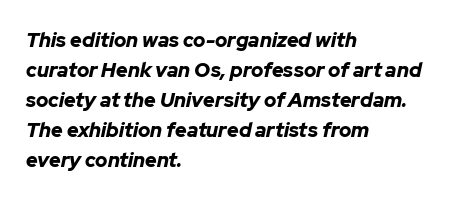
The text carries the slant typical of an italic or oblique font. What weight is shown? A full bold with thick strokes. There is no visible air inserted between adjacent glyphs. The rows are spaced the way most documents space them.
